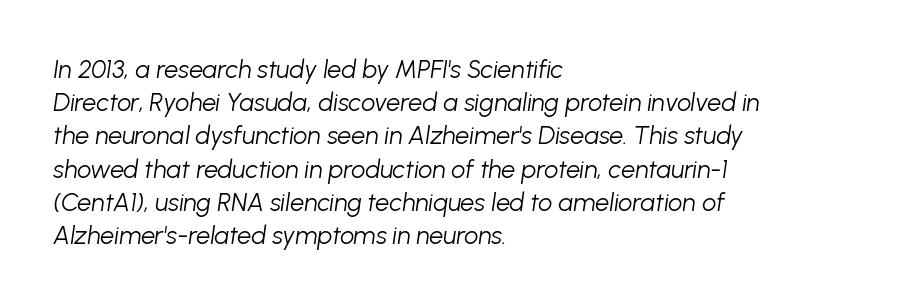
Q: Is the text bold? A: No.
Q: Is the text italic (slanted)? A: Yes, it leans right by about 8 degrees.
Q: Is the text underlined? A: No.
Q: How is the paragraph aligned? A: Left-aligned.
Q: Is the spacing between letters normal or unusually wide? A: Normal.
Q: Is the spacing between lines tight, normal or loose? A: Normal.
